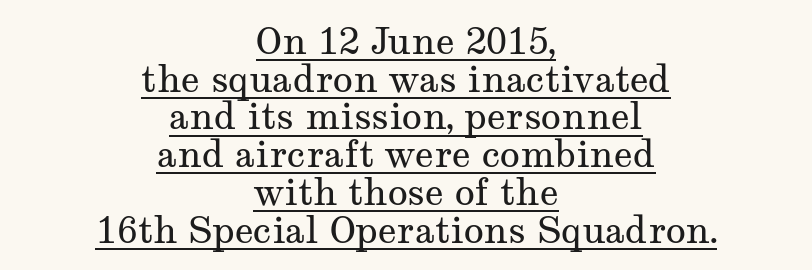
Q: Is the text bold? A: No.
Q: Is the text italic (slanted)? A: No, it is upright.
Q: Is the typeface a serif or a sans-serif typeface? A: Serif.
Q: Is the text underlined? A: Yes.
Q: How is the paragraph aligned? A: Centered.
Q: Is the spacing between letters normal or unusually wide? A: Normal.
Q: Is the spacing between lines tight, normal or loose? A: Tight.
Q: Width (condensed, normal, or wide)? A: Wide.
Q: Stroke contrast? A: Medium.
Q: x-height? A: Medium.
Q: Monospaced? A: No.
